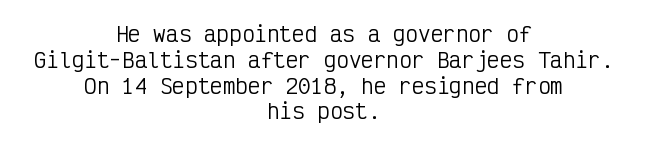
The passage shown is not underscored anywhere. Vertical stems look standard width or narrower in stroke. A student would call this center alignment; a typographer would say set centered. What stands out about the letter spacing? Nothing — it is the standard amount. A roman cut, with each character standing at attention.
